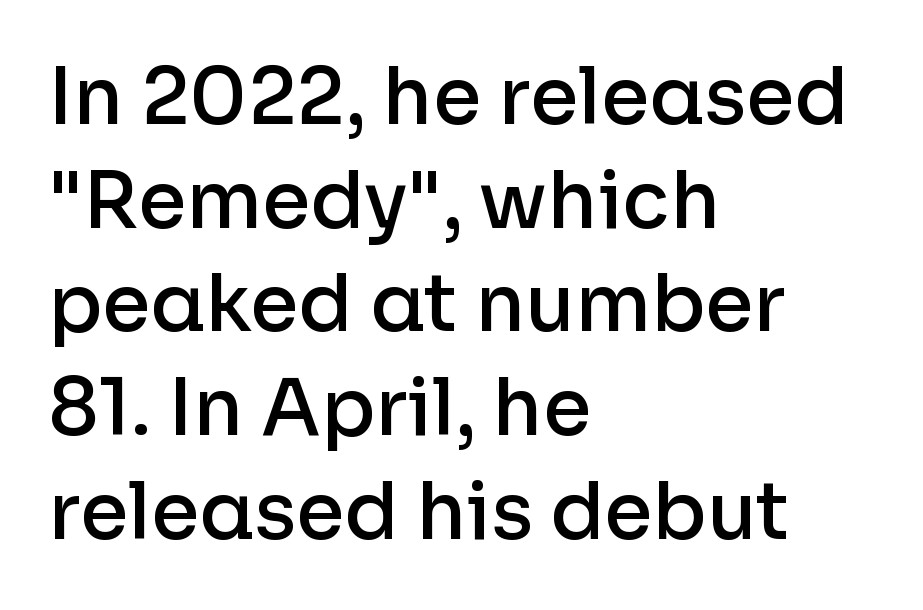
The image shows 78 px semibold sans-serif type, upright; set left-aligned, normal line spacing (1.33x), normal letter spacing, not underlined; low stroke contrast and a medium x-height.
